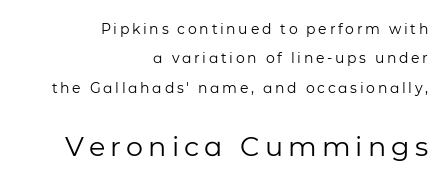
The image shows 27 px text type, upright; set right-aligned, loose line spacing (2.09x), not underlined; the second (bottom) block is 1.93x larger.
